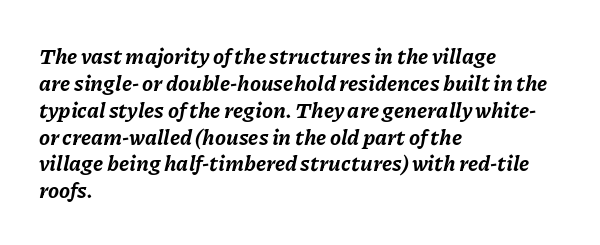
Q: Is the text bold? A: Yes.
Q: Is the text italic (slanted)? A: Yes, it leans right by about 11 degrees.
Q: Is the text underlined? A: No.
Q: How is the paragraph aligned? A: Left-aligned.
Q: Is the spacing between letters normal or unusually wide? A: Normal.
